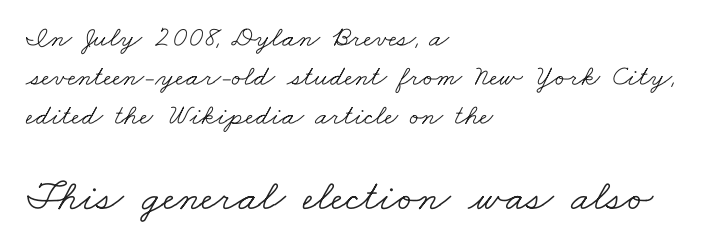
The rendering enlarges the type as you move from the upper chunk to the lower. A typesetter would label this face a serif. This reads as an unemphasized weight, regular at the heaviest. Looks like regular typesetting: each glyph gets only the width it needs. Teacher's note: observe the even left margin — that is flush-left alignment.
